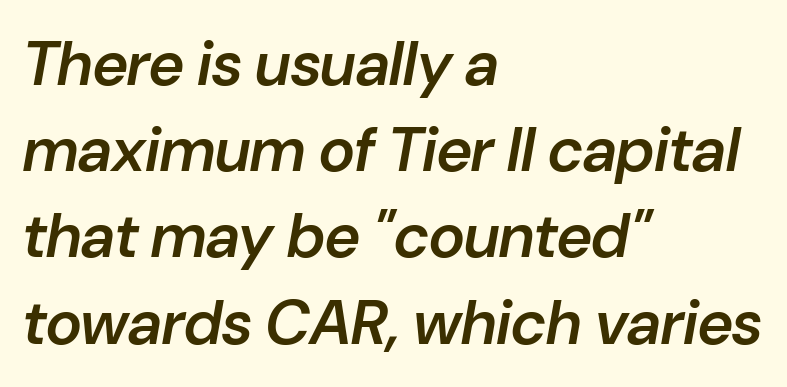
{"italic": "yes", "lean": "right", "slant_degrees": 10, "bold": "semi", "weight": "semibold", "width": "normal", "stroke_contrast": "low", "x_height": "medium", "monospaced": "no", "underline": "no", "align": "left", "line_spacing": "normal", "line_spacing_ratio": 1.39, "letter_spacing": "normal", "letter_spacing_em": 0.0, "glyph_px": 62}
